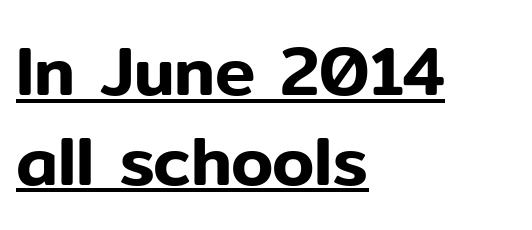
Regarding leading, the lines here are spaced in the standard way. A roman cut, with each character standing at attention. Check where the strokes stop: nothing finishes them off — pure sans. The tracking reads as untouched default to a designer's eye. Underlining? Definitely there. These lines stack with their left ends in a neat column.
